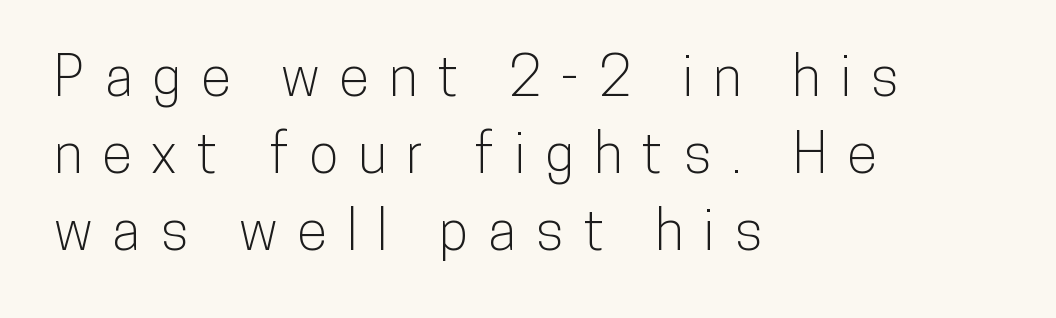
Q: Is the text italic (slanted)? A: No, it is upright.
Q: Is the typeface a serif or a sans-serif typeface? A: Sans-serif.
Q: Is the text underlined? A: No.
Q: How is the paragraph aligned? A: Left-aligned.
Q: Is the spacing between letters normal or unusually wide? A: Unusually wide.
Q: Is the spacing between lines tight, normal or loose? A: Normal.
Q: Width (condensed, normal, or wide)? A: Condensed.
Q: Stroke contrast? A: Low.
Q: x-height? A: Medium.
Q: Monospaced? A: No.
